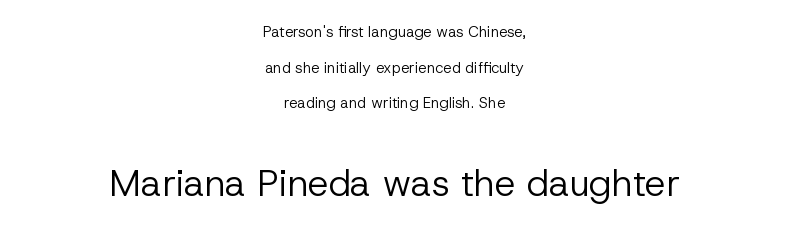
The image shows 37 px regular-weight sans-serif type, upright; set centered, loose line spacing (2.38x), normal letter spacing, not underlined; the second (bottom) block is 2.47x larger; low stroke contrast and a medium x-height.
